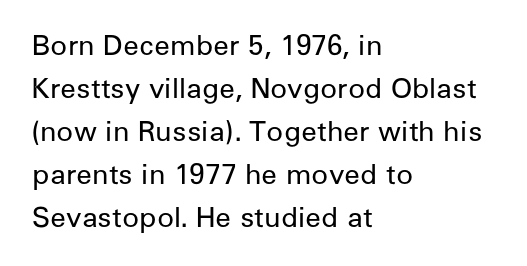
The image shows 28 px regular-weight sans-serif type, upright; set left-aligned, normal line spacing (1.54x), normal letter spacing, not underlined; low stroke contrast and a medium x-height.
